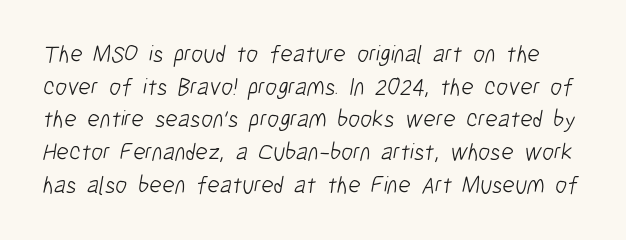
Q: Is the text bold? A: No.
Q: Is the text underlined? A: No.
Q: Is the spacing between letters normal or unusually wide? A: Normal.
Q: Is the spacing between lines tight, normal or loose? A: Normal.
